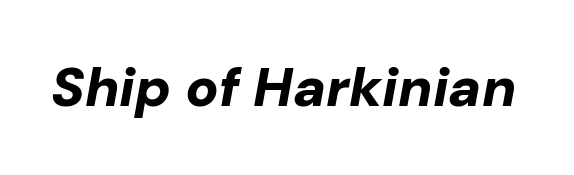
The image shows 55 px bold type, italic (leaning right); set normal letter spacing, not underlined; low stroke contrast and a medium x-height.
